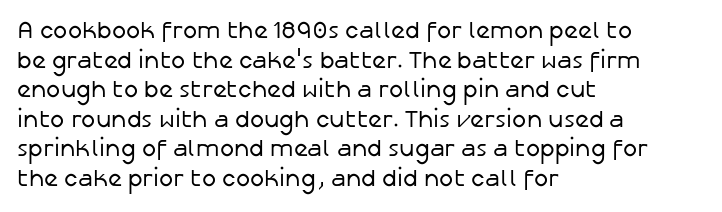
The image shows 24 px text type, upright; set left-aligned, line spacing 1.23x, normal letter spacing, not underlined.
